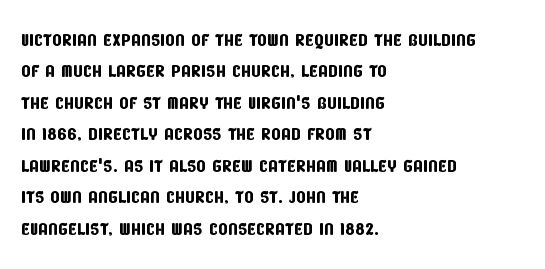
The image shows 25 px text type; set left-aligned, normal line spacing (1.26x), normal letter spacing, not underlined.
